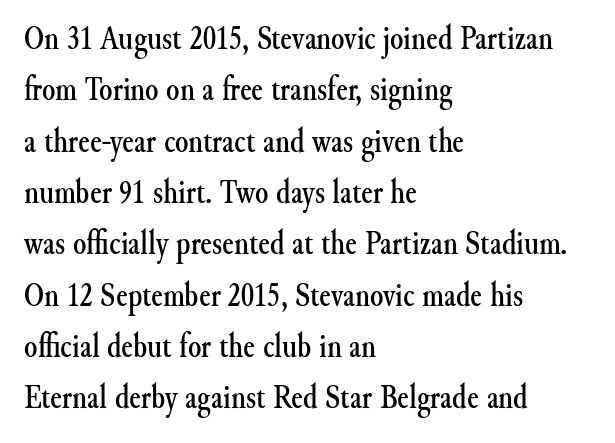
The image shows 34 px serif type, upright; set left-aligned, normal line spacing (1.51x), normal letter spacing, not underlined; medium stroke contrast and a small x-height.
